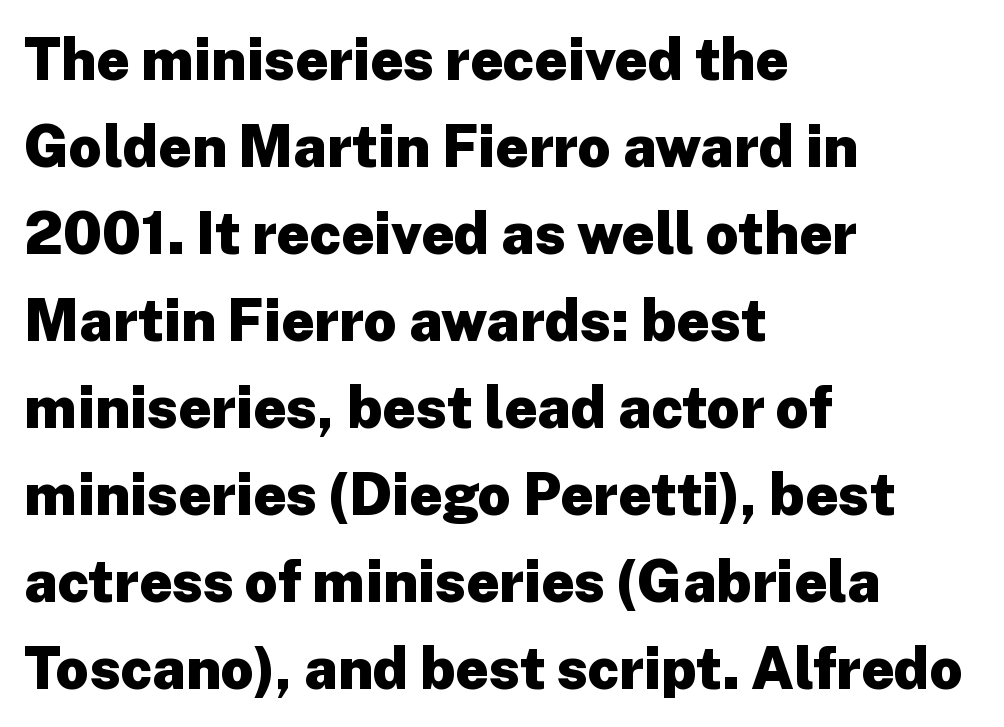
The rendering uses natural spacing where letterforms have individual widths. Every row of glyphs begins at an identical x-position on the left. Between one letter and the next there's only the usual sliver of space. The specimen reads as upright at a glance.
